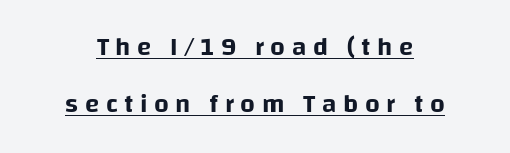
{"italic": "no", "underline": "yes", "align": "center", "line_spacing": "loose", "line_spacing_ratio": 2.2, "letter_spacing": "wide", "letter_spacing_em": 0.25, "glyph_px": 26}
